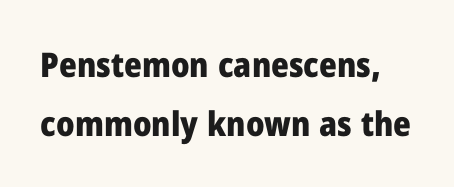
{"serif": "no", "italic": "no", "bold": "yes", "weight": "heavy", "width": "normal", "stroke_contrast": "low", "x_height": "medium", "monospaced": "no", "underline": "no", "line_spacing_ratio": 1.74, "letter_spacing": "normal", "letter_spacing_em": 0.0, "glyph_px": 34}
